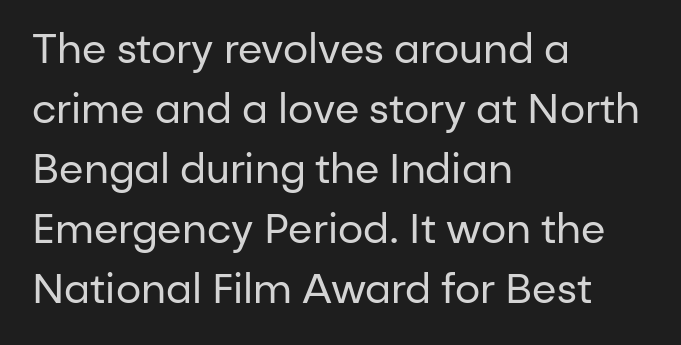
This sample has the flowing, uneven cadence of proportional lettering. Look at the bottom of the vertical strokes: they stop flat, with no serifs. Check the space under the baseline: it is left empty. Tracking value appears to be zero — textbook default spacing. Tall strokes in this sample are plumb rather than angled.
